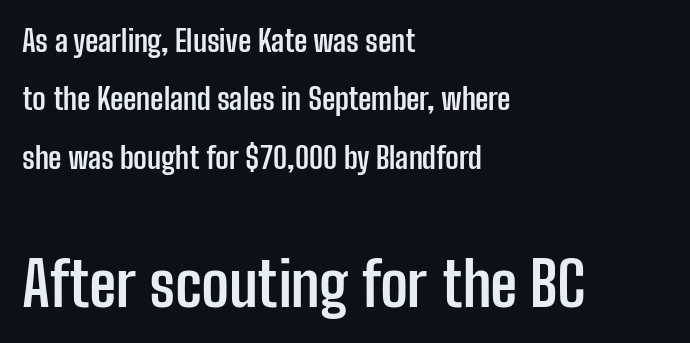
{"serif": "no", "italic": "no", "bold": "yes", "weight": "semibold", "width": "condensed", "stroke_contrast": "low", "x_height": "medium", "monospaced": "no", "underline": "no", "align": "left", "line_spacing": "loose", "line_spacing_ratio": 1.95, "letter_spacing": "normal", "letter_spacing_em": 0.0, "larger_block": "second", "size_ratio": 2.03, "glyph_px": 61}
